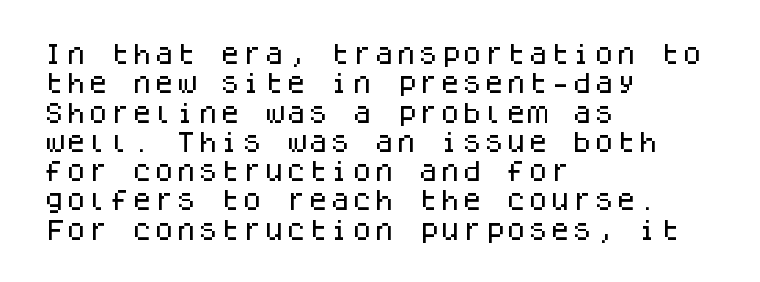
Q: Is the text italic (slanted)? A: No, it is upright.
Q: Is the text underlined? A: No.
Q: How is the paragraph aligned? A: Left-aligned.
Q: Is the spacing between letters normal or unusually wide? A: Normal.
Q: Is the spacing between lines tight, normal or loose? A: Normal.
